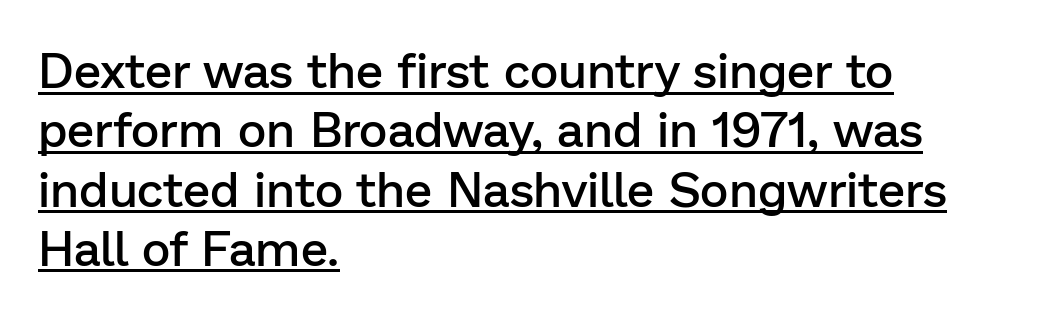
Each word holds together tightly as a unit, with standard inter-letter gaps. Its strokes are somewhat broadened, the hallmark of semibold type. A roman cut, with each character standing at attention. Proportional: the letters do not fall into vertical columns. Quick note: underline on.
